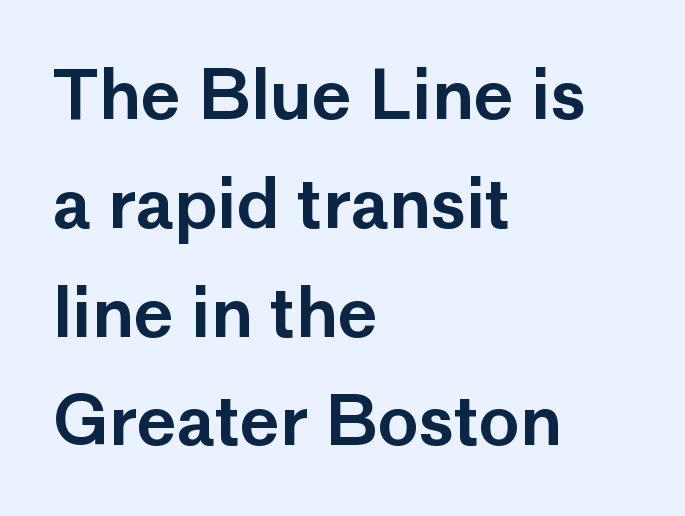
Q: Is the text italic (slanted)? A: No, it is upright.
Q: Is the typeface a serif or a sans-serif typeface? A: Sans-serif.
Q: Is the text underlined? A: No.
Q: How is the paragraph aligned? A: Left-aligned.
Q: Is the spacing between letters normal or unusually wide? A: Normal.
Q: Is the spacing between lines tight, normal or loose? A: Normal.
Q: Width (condensed, normal, or wide)? A: Normal.
Q: Stroke contrast? A: Low.
Q: x-height? A: Medium.
Q: Monospaced? A: No.
